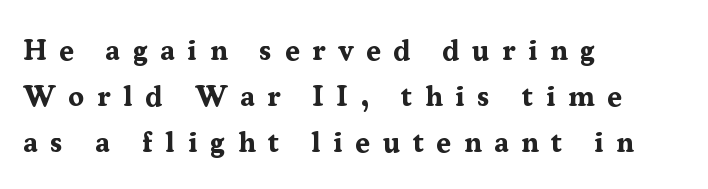
Q: Is the text bold? A: Yes.
Q: Is the text italic (slanted)? A: No, it is upright.
Q: Is the typeface a serif or a sans-serif typeface? A: Serif.
Q: Is the text underlined? A: No.
Q: How is the paragraph aligned? A: Left-aligned.
Q: Is the spacing between letters normal or unusually wide? A: Unusually wide.
Q: Is the spacing between lines tight, normal or loose? A: Normal.
Q: Width (condensed, normal, or wide)? A: Normal.
Q: Stroke contrast? A: Medium.
Q: x-height? A: Medium.
Q: Monospaced? A: No.
